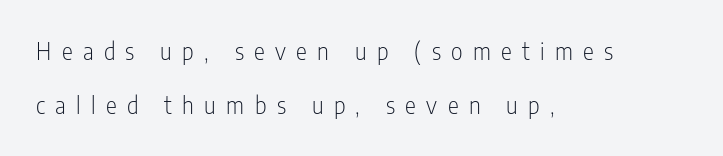
The image shows 23 px text type, upright; set left-aligned, loose line spacing (2.33x), unusually wide letter spacing (+0.45 em), not underlined.
